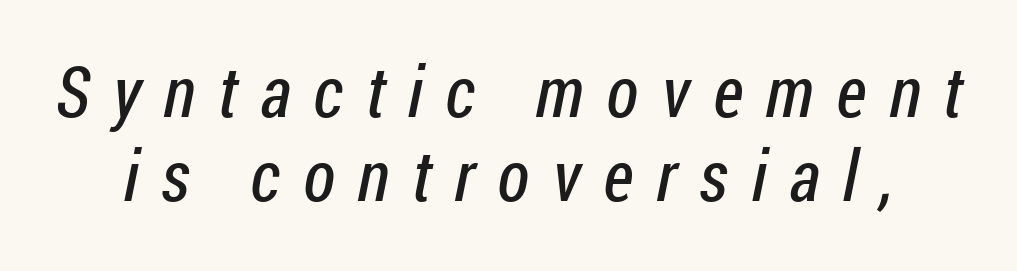
Examine the stroke ends and you'll find no serifs. Do the characters align in a grid? No, the font is proportional. Weight class: somewhere from thin through regular. Unmarked baselines from the first word to the last. What stands out about the letter spacing? Its width — letters are far apart.
